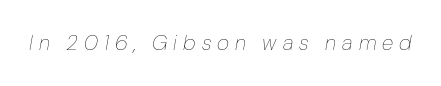
Substantial extra tracking has been applied to these lines. Unbolded letterforms with no extra heft. If you drew a line through each stem, it would be angled. Decoration check: the copy has no underline.
